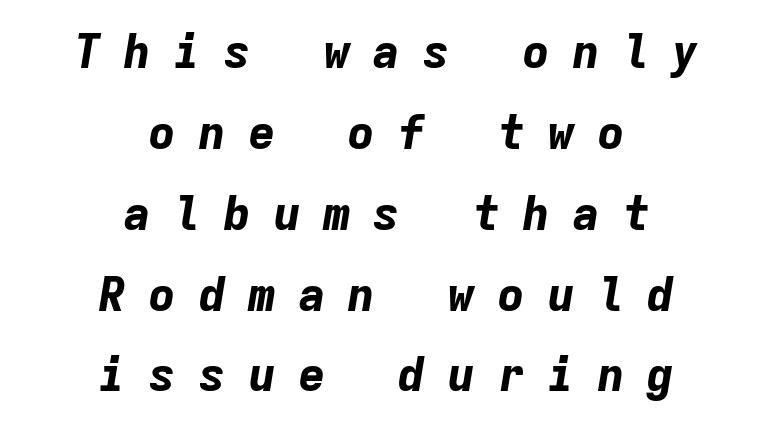
Q: Is the text bold? A: Yes.
Q: Is the text italic (slanted)? A: Yes, it leans right by about 9 degrees.
Q: Is the text underlined? A: No.
Q: How is the paragraph aligned? A: Centered.
Q: Is the spacing between letters normal or unusually wide? A: Unusually wide.
Q: Width (condensed, normal, or wide)? A: Normal.
Q: Stroke contrast? A: Low.
Q: x-height? A: Medium.
Q: Monospaced? A: Yes.
